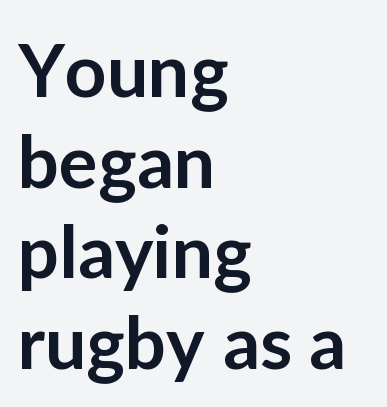
As a designer I'd log this as weight 600, semibold. The passage shown is typed in a proportional face where columns would drift. The letterforms sit shoulder to shoulder at normal distance. Descenders are the only things crossing below the line. This sample uses an upright cut, with every glyph sitting square on the baseline. Serifs: no, the terminals of the letterforms are clean.
